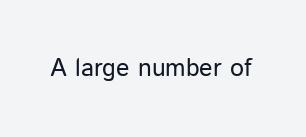
The rendering keeps characters at their native spacing. The font sits on the lighter half of the weight spectrum, regular included. Quick note: underline off. Is there any slant? The stems are plumb.
